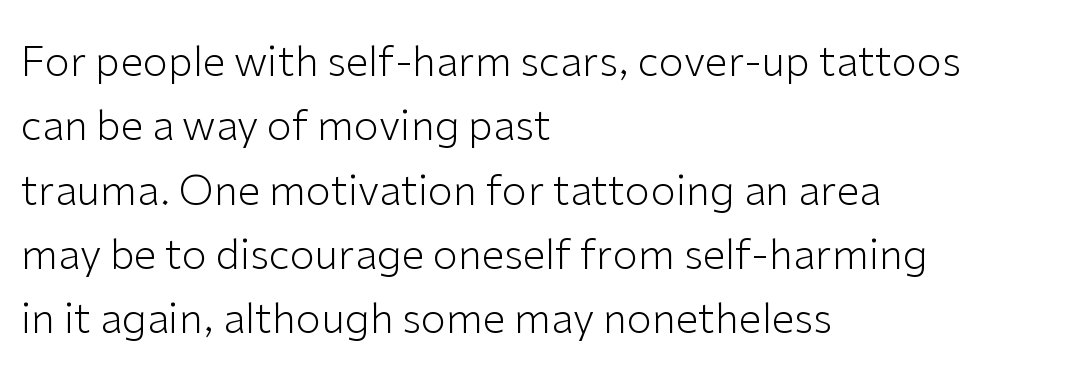
If you drew a line through each stem, it would be perfectly vertical. Examine the stroke ends and you'll find no serifs. Type without underlining. Counters stay open thanks to moderate or lighter strokes. Line starts are locked; line ends wander.
